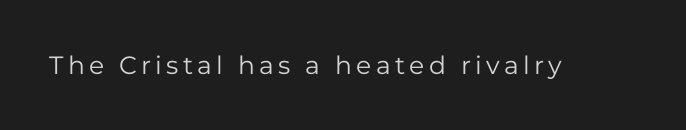
The image shows 25 px text type, upright; set not underlined.
